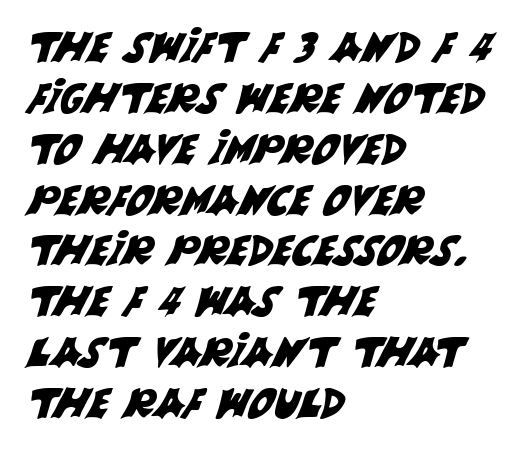
Q: Is the typeface a serif or a sans-serif typeface? A: Sans-serif.
Q: Is the text underlined? A: No.
Q: How is the paragraph aligned? A: Left-aligned.
Q: Is the spacing between letters normal or unusually wide? A: Normal.
Q: Width (condensed, normal, or wide)? A: Normal.
Q: Stroke contrast? A: Medium.
Q: x-height? A: Large.
Q: Monospaced? A: No.
